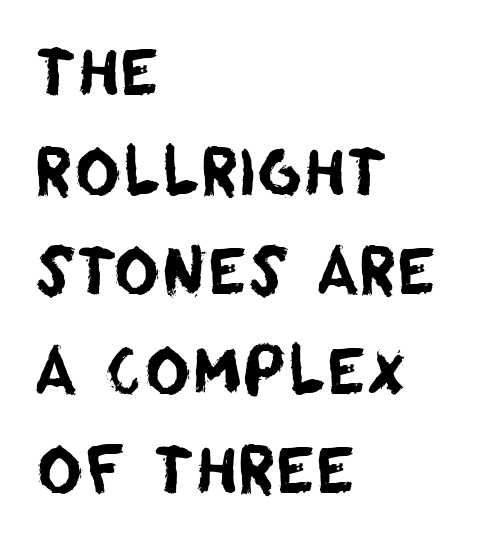
The image shows 63 px sans-serif type; set left-aligned, normal line spacing (1.58x), normal letter spacing, not underlined; low stroke contrast and a large x-height.
